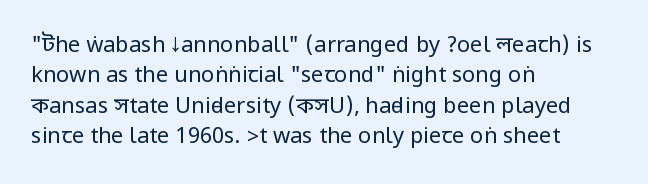
{"italic": "no", "bold": "no", "underline": "no", "align": "left", "line_spacing": "normal", "line_spacing_ratio": 1.38, "letter_spacing": "normal", "letter_spacing_em": 0.0, "glyph_px": 22}
